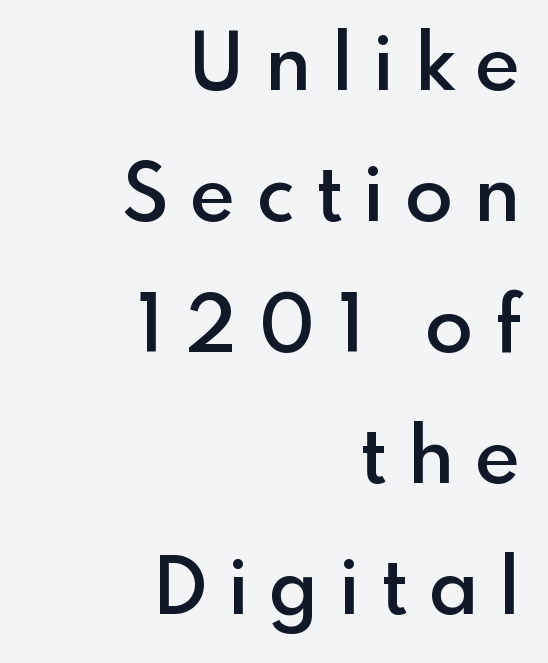
{"serif": "no", "italic": "no", "bold": "semi", "weight": "semibold", "width": "normal", "x_height": "small", "monospaced": "no", "underline": "no", "align": "right", "line_spacing": "normal", "line_spacing_ratio": 1.68, "letter_spacing": "wide", "letter_spacing_em": 0.28, "glyph_px": 78}
